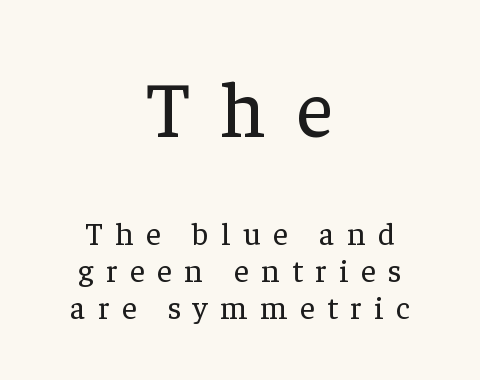
Caption: expanded tracking, letters set apart. What kind of face is this? One with serifs. Where is the straight margin? There isn't one; the lines are centered. The face used here is proportionally spaced, like ordinary book or web type. The baseline area is clear.
